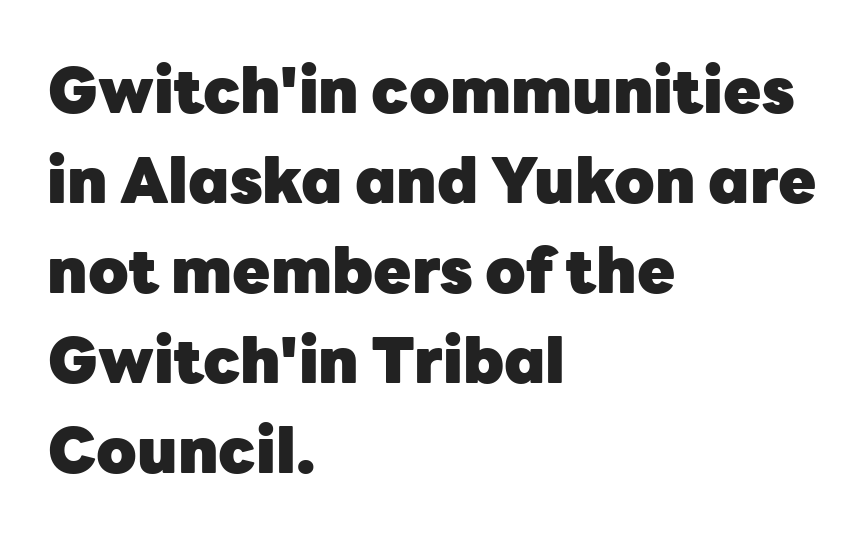
The image shows 62 px heavy sans-serif type, upright; set left-aligned, normal line spacing (1.45x), normal letter spacing, not underlined; low stroke contrast and a medium x-height.
